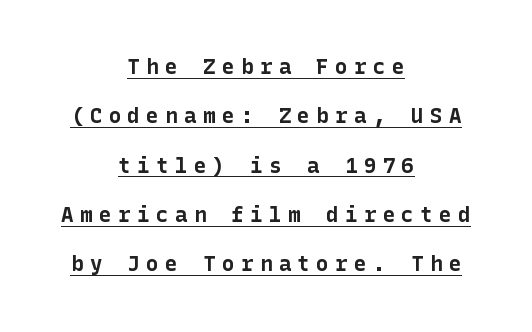
{"italic": "no", "bold": "yes", "underline": "yes", "align": "center", "line_spacing": "loose", "line_spacing_ratio": 2.35, "letter_spacing": "wide", "letter_spacing_em": 0.3, "glyph_px": 21}
